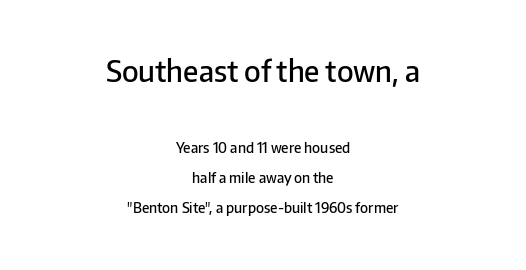
{"serif": "no", "italic": "no", "bold": "semi", "weight": "semibold", "width": "normal", "stroke_contrast": "low", "x_height": "medium", "monospaced": "no", "underline": "no", "align": "center", "line_spacing": "loose", "line_spacing_ratio": 2.16, "letter_spacing": "normal", "letter_spacing_em": 0.0, "larger_block": "first", "size_ratio": 2.07, "glyph_px": 29}
